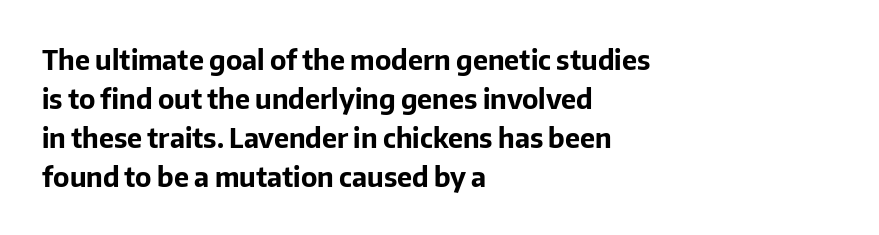
Line starts are locked; line ends wander. On the weight axis this lands at bold, roughly 700. Italic: no, the glyphs are upright roman. Glance below the letters and you will spot only blank space.
